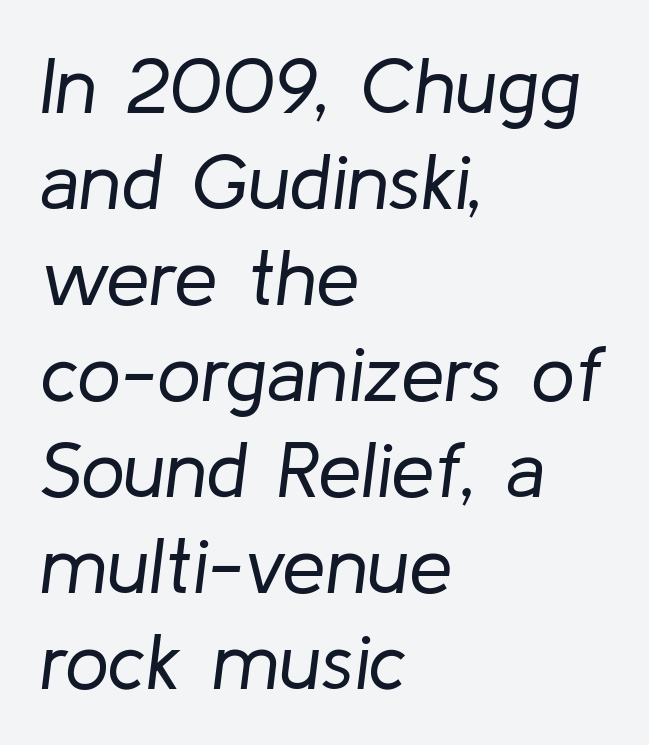
{"italic": "yes", "lean": "right", "slant_degrees": 8, "bold": "no", "weight": "regular", "width": "normal", "stroke_contrast": "low", "x_height": "medium", "monospaced": "no", "underline": "no", "align": "left", "line_spacing_ratio": 1.23, "letter_spacing": "normal", "letter_spacing_em": 0.0, "glyph_px": 78}
